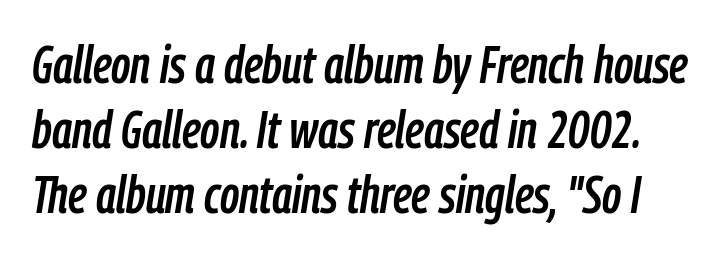
The letters are slanted; this is an italic face. A bare baseline throughout the passage. Interline gaps are of average width in this sample. Looks like regular typesetting: each glyph gets only the width it needs.
